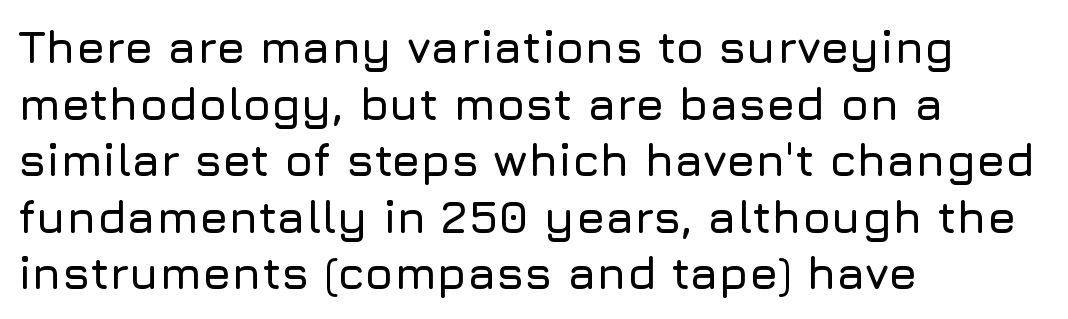
Q: Is the text italic (slanted)? A: No, it is upright.
Q: Is the typeface a serif or a sans-serif typeface? A: Sans-serif.
Q: Is the text underlined? A: No.
Q: How is the paragraph aligned? A: Left-aligned.
Q: Is the spacing between letters normal or unusually wide? A: Normal.
Q: Width (condensed, normal, or wide)? A: Normal.
Q: Stroke contrast? A: Low.
Q: x-height? A: Medium.
Q: Monospaced? A: No.
